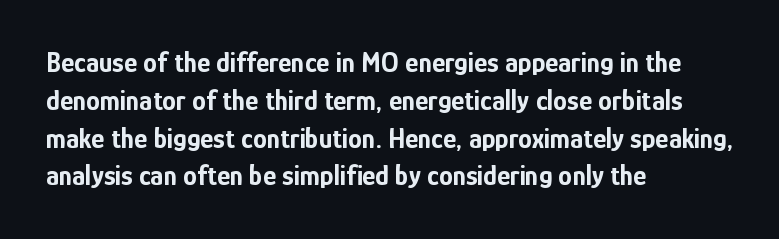
Q: Is the text bold? A: Yes.
Q: Is the text italic (slanted)? A: No, it is upright.
Q: Is the typeface a serif or a sans-serif typeface? A: Sans-serif.
Q: Is the text underlined? A: No.
Q: How is the paragraph aligned? A: Left-aligned.
Q: Is the spacing between letters normal or unusually wide? A: Normal.
Q: Is the spacing between lines tight, normal or loose? A: Normal.
Q: Width (condensed, normal, or wide)? A: Condensed.
Q: Stroke contrast? A: Low.
Q: x-height? A: Medium.
Q: Monospaced? A: No.
